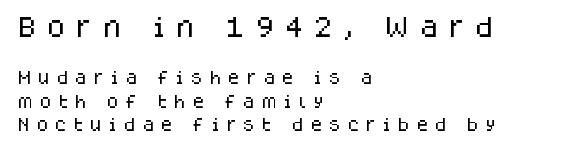
The image shows 22 px text type, upright; set left-aligned, normal line spacing (1.67x), unusually wide letter spacing (+0.45 em), not underlined; the first (top) block is 1.57x larger.
